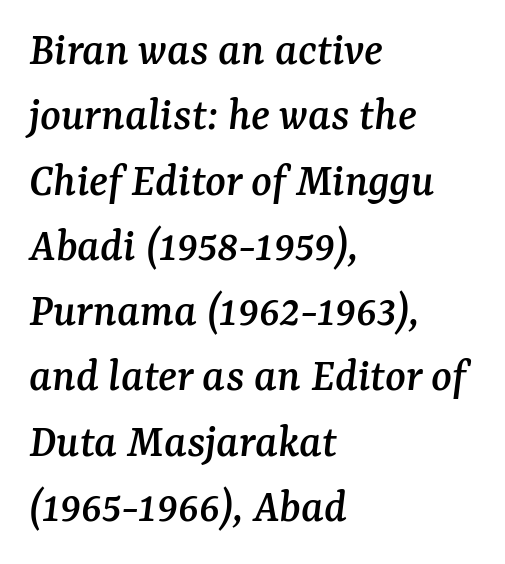
The line-height multiplier appears to be the usual default. Is this a sans? No — the strokes have serifs. Short note: letters normally spaced. Clear beneath every line of the passage.
